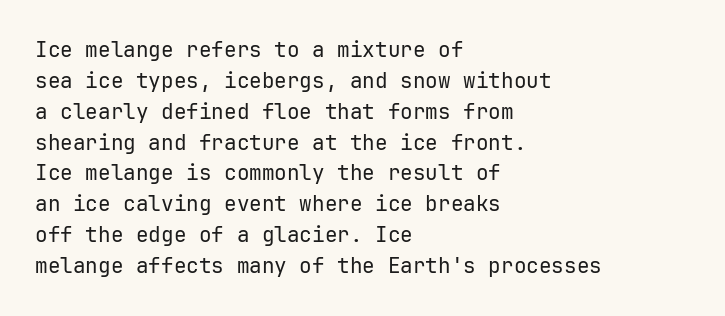
If you drew a line through each stem, it would be perfectly vertical. Leftover space on each line is placed entirely after the last word. The vertical gap from one line to the next is medium. The specimen omits any rule beneath the text block's lines.
